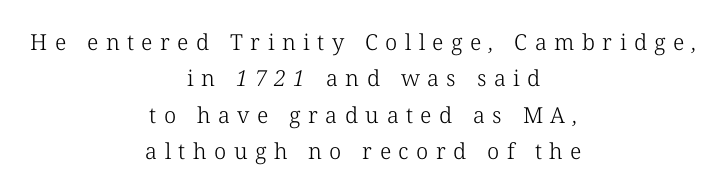
Q: Is the text bold? A: No.
Q: Is the text underlined? A: No.
Q: How is the paragraph aligned? A: Centered.
Q: Is the spacing between letters normal or unusually wide? A: Unusually wide.
Q: Is the spacing between lines tight, normal or loose? A: Normal.
